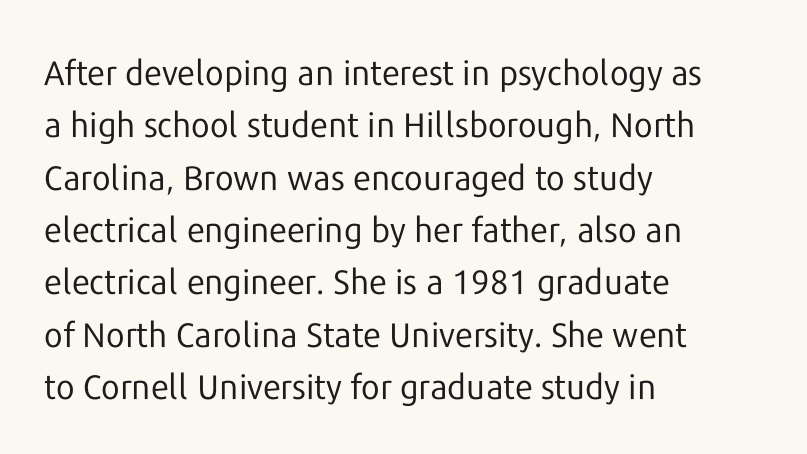
Q: Is the text bold? A: No.
Q: Is the text italic (slanted)? A: No, it is upright.
Q: Is the typeface a serif or a sans-serif typeface? A: Sans-serif.
Q: Is the text underlined? A: No.
Q: How is the paragraph aligned? A: Left-aligned.
Q: Is the spacing between letters normal or unusually wide? A: Normal.
Q: Is the spacing between lines tight, normal or loose? A: Normal.
Q: Width (condensed, normal, or wide)? A: Normal.
Q: Stroke contrast? A: Low.
Q: x-height? A: Medium.
Q: Monospaced? A: No.
